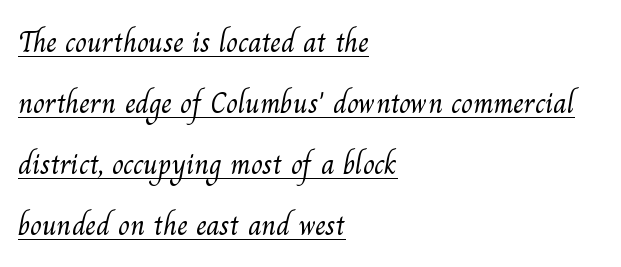
Q: Is the text bold? A: No.
Q: Is the typeface a serif or a sans-serif typeface? A: Serif.
Q: Is the text underlined? A: Yes.
Q: How is the paragraph aligned? A: Left-aligned.
Q: Is the spacing between letters normal or unusually wide? A: Normal.
Q: Is the spacing between lines tight, normal or loose? A: Loose.
Q: Width (condensed, normal, or wide)? A: Normal.
Q: Stroke contrast? A: Medium.
Q: x-height? A: Small.
Q: Monospaced? A: No.
